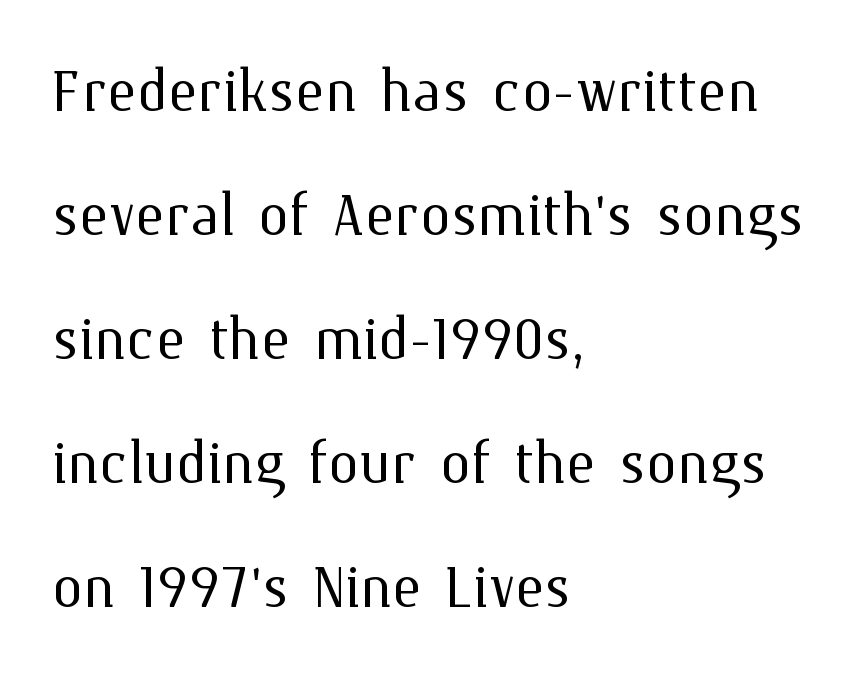
Q: Is the text bold? A: No.
Q: Is the text italic (slanted)? A: No, it is upright.
Q: Is the text underlined? A: No.
Q: How is the paragraph aligned? A: Left-aligned.
Q: Is the spacing between letters normal or unusually wide? A: Normal.
Q: Is the spacing between lines tight, normal or loose? A: Normal.
Q: Width (condensed, normal, or wide)? A: Normal.
Q: Stroke contrast? A: Medium.
Q: x-height? A: Medium.
Q: Monospaced? A: No.
